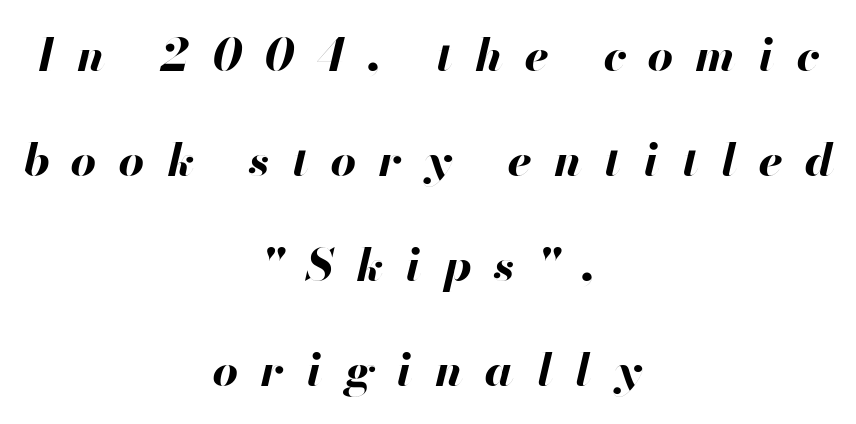
{"italic": "yes", "lean": "right", "slant_degrees": 13, "bold": "yes", "weight": "bold", "width": "normal", "stroke_contrast": "high", "x_height": "small", "monospaced": "no", "underline": "no", "align": "center", "line_spacing": "loose", "line_spacing_ratio": 2.33, "letter_spacing": "wide", "letter_spacing_em": 0.49, "glyph_px": 45}
